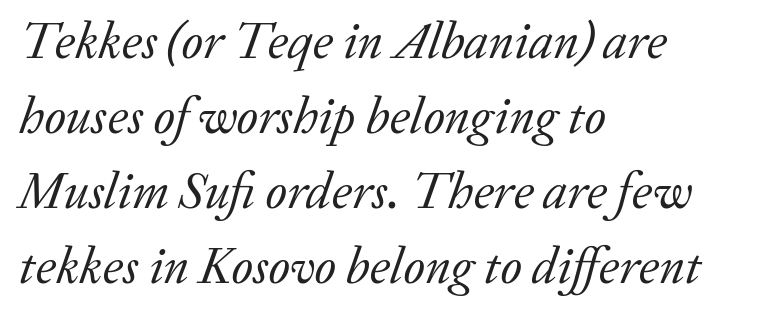
Q: Is the text bold? A: No.
Q: Is the text italic (slanted)? A: Yes, it leans right by about 20 degrees.
Q: Is the typeface a serif or a sans-serif typeface? A: Serif.
Q: Is the text underlined? A: No.
Q: How is the paragraph aligned? A: Left-aligned.
Q: Is the spacing between letters normal or unusually wide? A: Normal.
Q: Is the spacing between lines tight, normal or loose? A: Normal.
Q: Width (condensed, normal, or wide)? A: Normal.
Q: Stroke contrast? A: Low.
Q: x-height? A: Medium.
Q: Monospaced? A: No.
